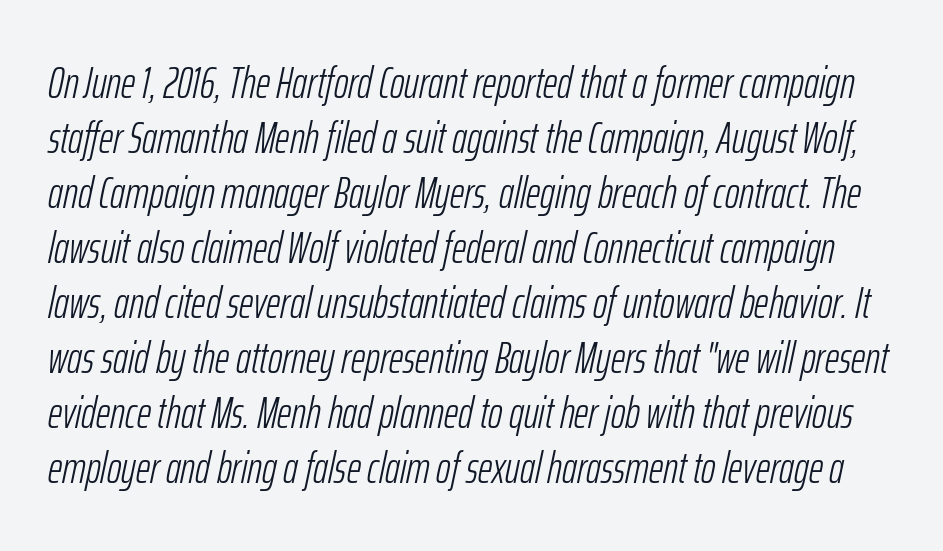
These lines are rendered in a variable-pitch font. The designer left line spacing at the default. The letters sit at their default tracking, neither squeezed nor spread. Slanted lettering throughout. Check the space under the baseline: it is left empty.
